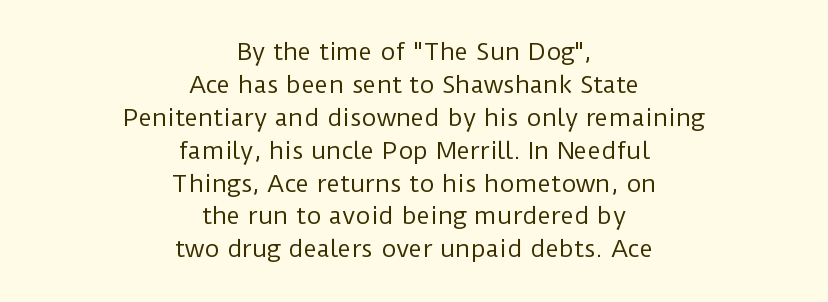
{"italic": "no", "bold": "no", "underline": "no", "align": "center", "line_spacing": "normal", "line_spacing_ratio": 1.43, "letter_spacing": "normal", "letter_spacing_em": 0.0, "glyph_px": 23}
